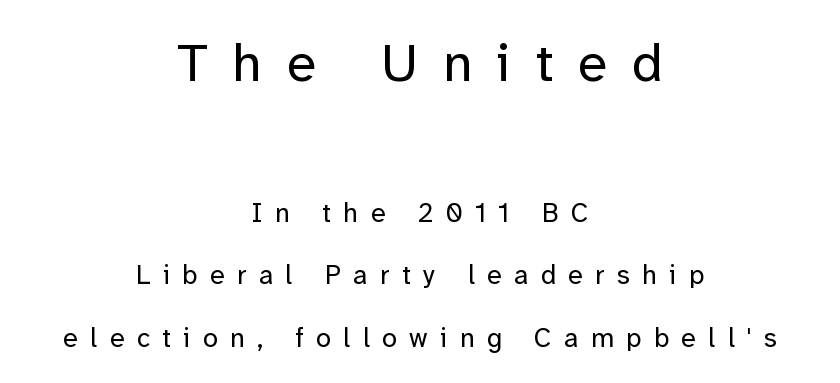
{"serif": "no", "italic": "no", "bold": "no", "weight": "regular", "width": "normal", "stroke_contrast": "low", "x_height": "medium", "monospaced": "no", "underline": "no", "align": "center", "line_spacing": "loose", "line_spacing_ratio": 2.31, "letter_spacing": "wide", "letter_spacing_em": 0.46, "larger_block": "first", "size_ratio": 2.0, "glyph_px": 54}
